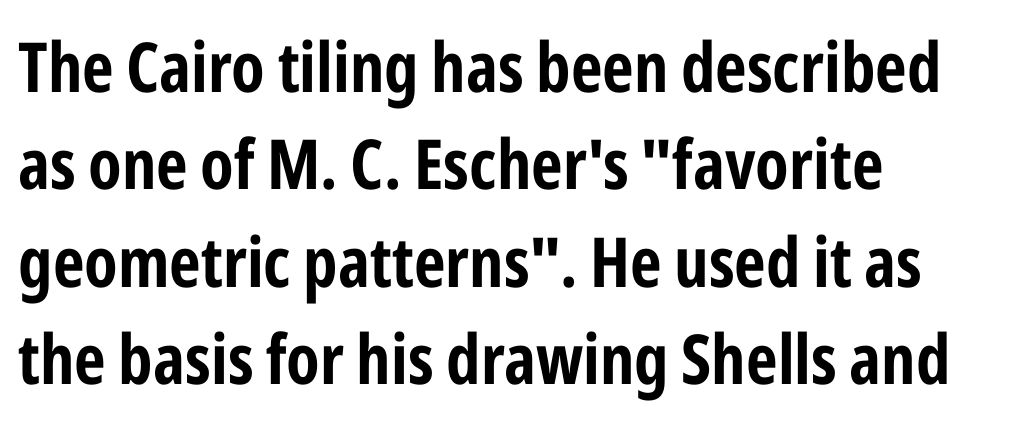
Q: Is the text bold? A: Yes.
Q: Is the text italic (slanted)? A: No, it is upright.
Q: Is the typeface a serif or a sans-serif typeface? A: Sans-serif.
Q: Is the text underlined? A: No.
Q: How is the paragraph aligned? A: Left-aligned.
Q: Is the spacing between letters normal or unusually wide? A: Normal.
Q: Is the spacing between lines tight, normal or loose? A: Normal.
Q: Width (condensed, normal, or wide)? A: Condensed.
Q: Stroke contrast? A: Low.
Q: x-height? A: Medium.
Q: Monospaced? A: No.
